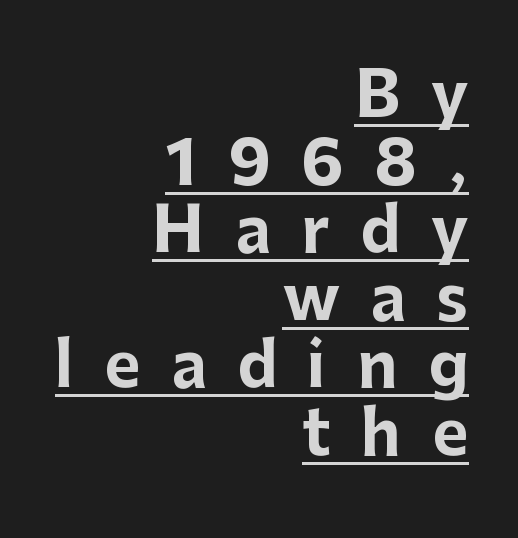
The image shows 62 px bold sans-serif type, upright; set right-aligned, tight line spacing (1.09x), unusually wide letter spacing (+0.49 em), underlined; low stroke contrast and a medium x-height.
